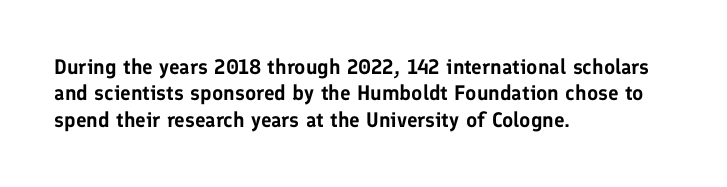
{"italic": "no", "underline": "no", "align": "left", "line_spacing": "normal", "line_spacing_ratio": 1.26, "letter_spacing": "normal", "letter_spacing_em": 0.0, "glyph_px": 21}
